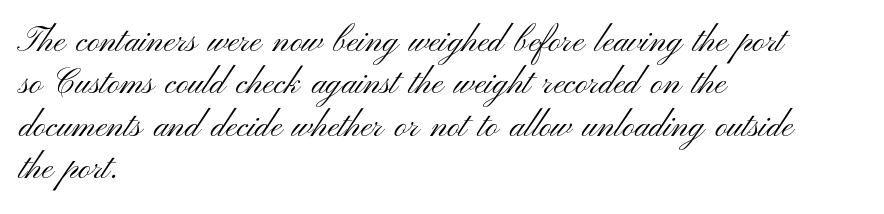
Check where the strokes stop: nothing finishes them off — pure sans. Anything drawn beneath the words? Only blank space. The font is comparable to plain body text, perhaps lighter. The space between consecutive lines is moderate.
